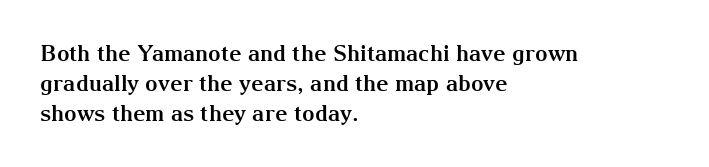
The paragraph shown leans on its left margin. This block has exactly the height ordinary leading produces. Italic: no, the glyphs are upright roman. The baseline area is clear.
